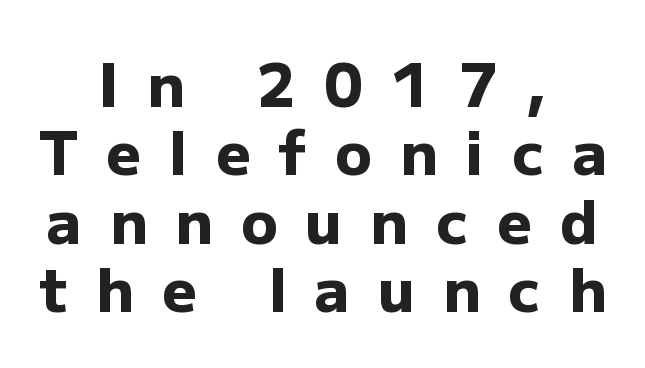
The image shows 60 px heavy sans-serif type, upright; set centered, tight line spacing (1.14x), unusually wide letter spacing (+0.47 em), not underlined; low stroke contrast and a medium x-height.
